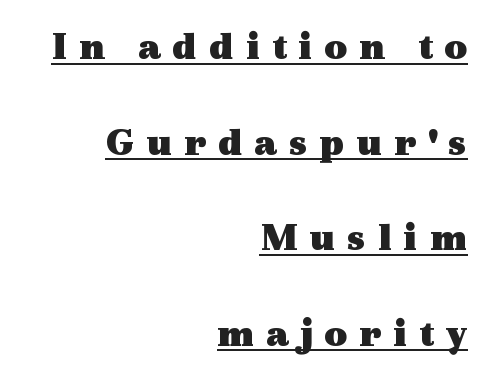
The rendering uses a large line-height, opening up the rows. Character widths vary here, with narrow letters taking less room than wide ones. The line texture is sparse and dotted thanks to wide tracking. Letterform terminals end in serifs throughout the passage.
